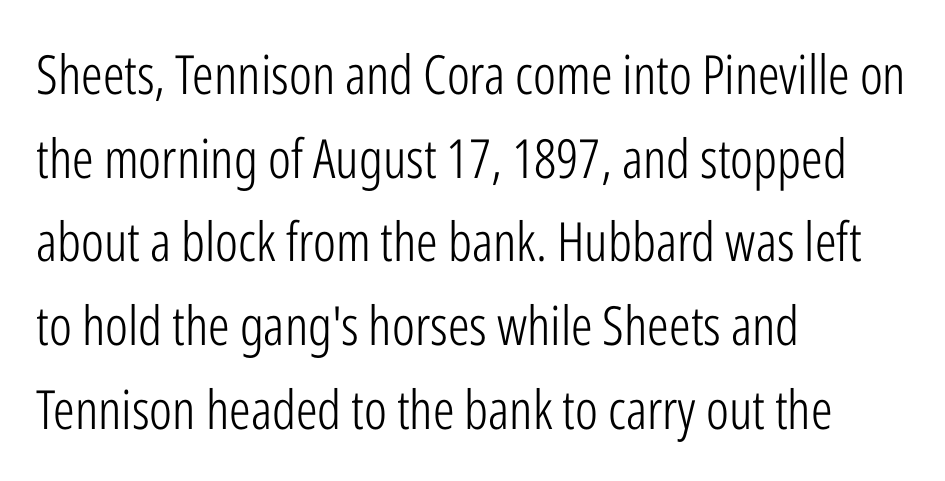
Q: Is the text bold? A: No.
Q: Is the text italic (slanted)? A: No, it is upright.
Q: Is the typeface a serif or a sans-serif typeface? A: Sans-serif.
Q: Is the text underlined? A: No.
Q: How is the paragraph aligned? A: Left-aligned.
Q: Is the spacing between letters normal or unusually wide? A: Normal.
Q: Is the spacing between lines tight, normal or loose? A: Normal.
Q: Width (condensed, normal, or wide)? A: Condensed.
Q: Stroke contrast? A: Low.
Q: x-height? A: Medium.
Q: Monospaced? A: No.
